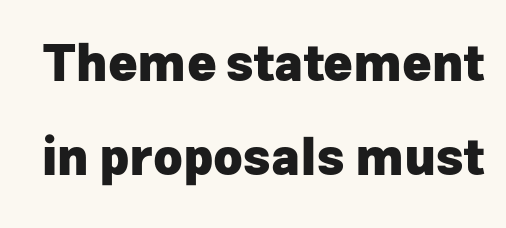
Italic? Not at all — the glyphs are vertical. These lines are composed in type without serifs. The tracking reads as untouched default to a designer's eye. Think of a printed novel: that variable character pitch is what you see here. Nobody drew a line under any word here. Thick stems and heavy bowls — unmistakably bold.
